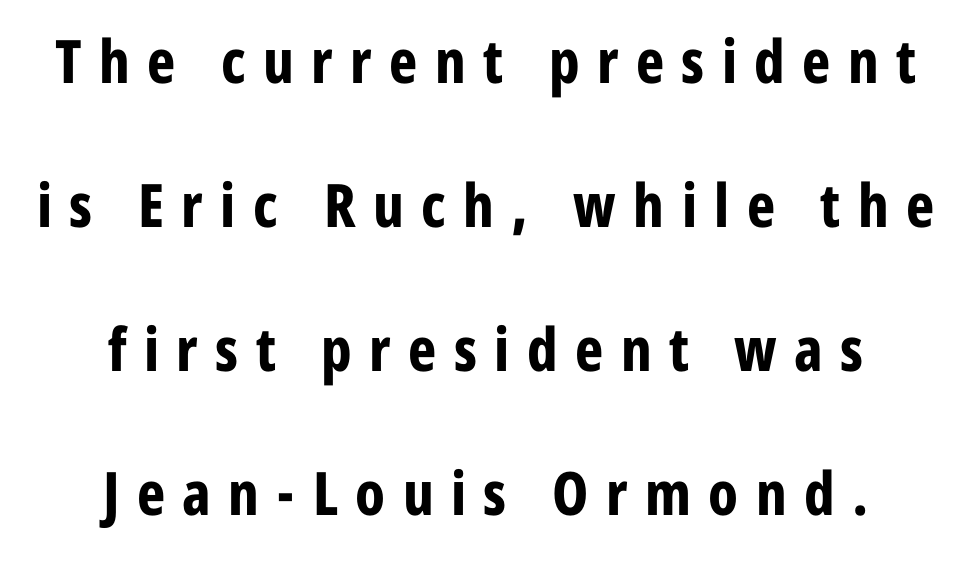
You could not count columns in this text — the font is proportionally spaced. Heft: maximum for text — a bold. The rag falls on both sides of this text block equally. Characters remain perfectly vertical along every line. The space directly below the letters is spotless.
